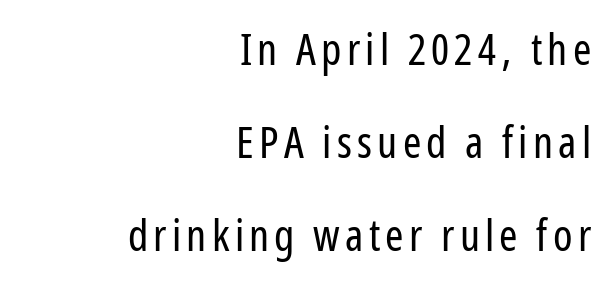
Q: Is the text bold? A: No.
Q: Is the text italic (slanted)? A: No, it is upright.
Q: Is the typeface a serif or a sans-serif typeface? A: Sans-serif.
Q: Is the text underlined? A: No.
Q: How is the paragraph aligned? A: Right-aligned.
Q: Is the spacing between lines tight, normal or loose? A: Loose.
Q: Width (condensed, normal, or wide)? A: Condensed.
Q: Stroke contrast? A: Low.
Q: x-height? A: Medium.
Q: Monospaced? A: No.
